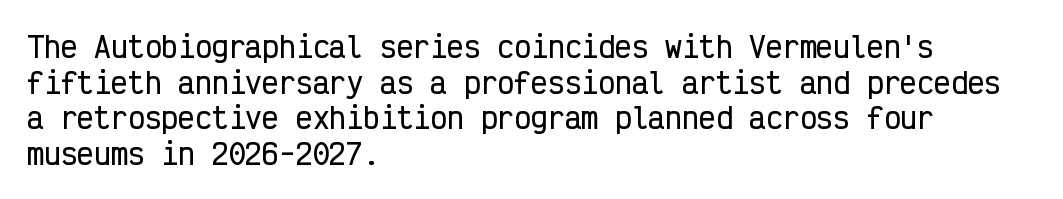
Q: Is the text italic (slanted)? A: No, it is upright.
Q: Is the typeface a serif or a sans-serif typeface? A: Sans-serif.
Q: Is the text underlined? A: No.
Q: How is the paragraph aligned? A: Left-aligned.
Q: Is the spacing between letters normal or unusually wide? A: Normal.
Q: Is the spacing between lines tight, normal or loose? A: Normal.
Q: Width (condensed, normal, or wide)? A: Condensed.
Q: Stroke contrast? A: Low.
Q: x-height? A: Medium.
Q: Monospaced? A: Yes.
